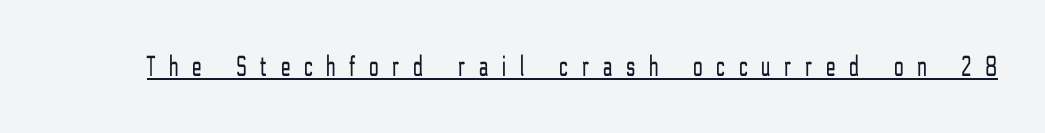
The letters stand straight up with perfectly vertical stems. Type style note: lacks serifs. Substantial extra tracking has been applied to these lines. This sample has the flowing, uneven cadence of proportional lettering. The rendered words wear a rule along their underside.
